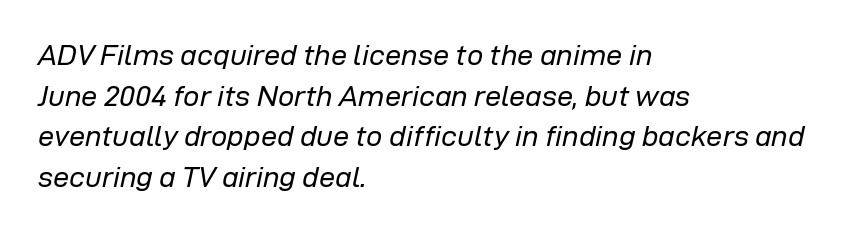
The image shows 29 px regular-weight type, italic (leaning right); set left-aligned, normal line spacing (1.4x), normal letter spacing, not underlined; low stroke contrast and a medium x-height.
